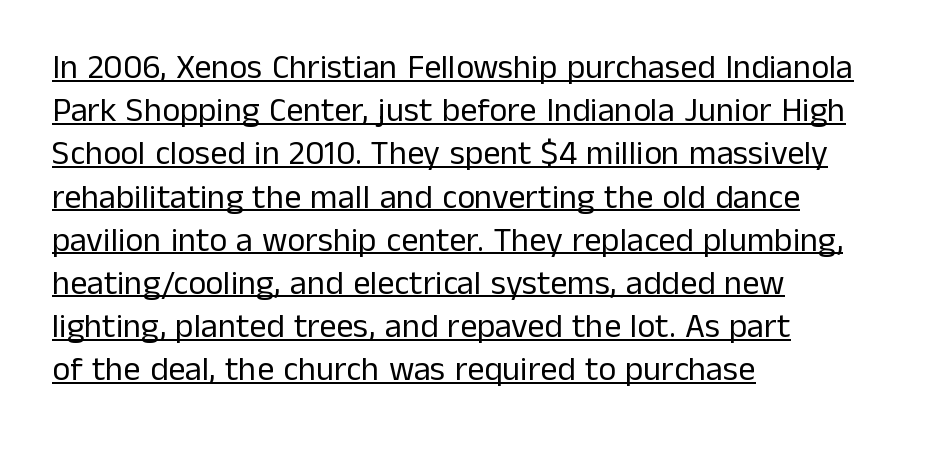
The compositor pushed each line to the left boundary. Stroke thickness stays within the range of a standard reading face or lighter. Serifs: no, the terminals of the letterforms are clean. Beneath each row of characters lies a ruled line. Normally led — the rows are evenly, conventionally spaced.
